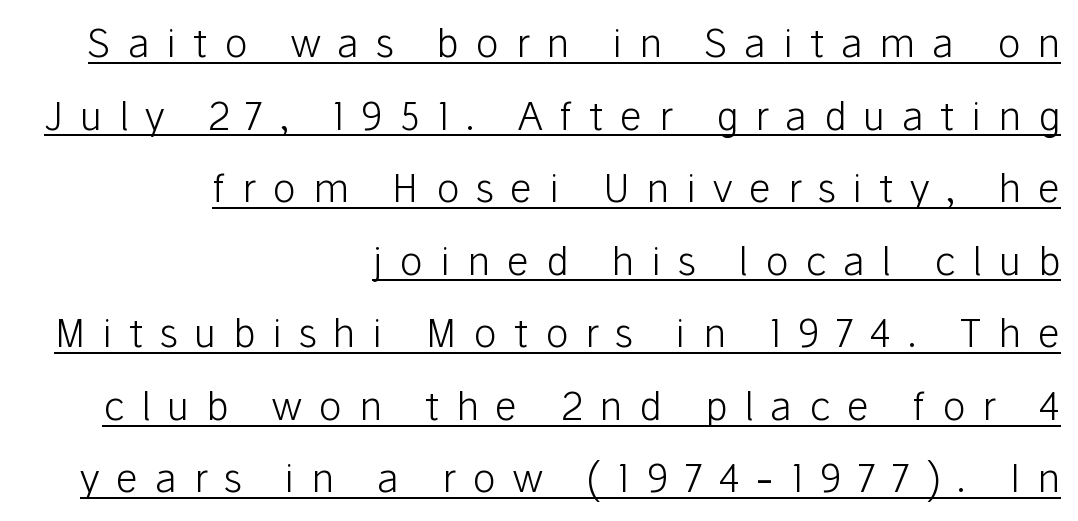
{"serif": "no", "italic": "no", "bold": "no", "weight": "light", "width": "normal", "stroke_contrast": "low", "x_height": "medium", "monospaced": "no", "underline": "yes", "align": "right", "line_spacing_ratio": 1.86, "letter_spacing": "wide", "letter_spacing_em": 0.43, "glyph_px": 39}
